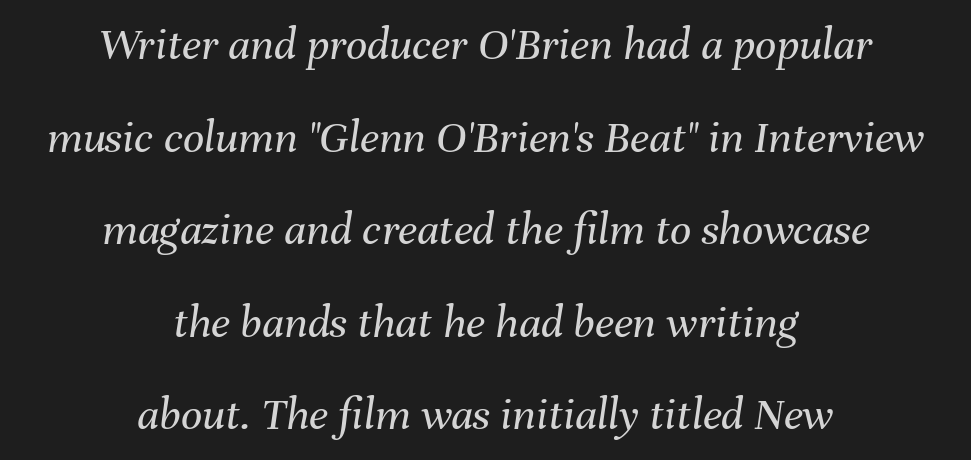
{"italic": "yes", "lean": "right", "slant_degrees": 8, "bold": "no", "weight": "regular", "width": "normal", "stroke_contrast": "medium", "x_height": "medium", "monospaced": "no", "underline": "no", "align": "center", "line_spacing": "loose", "line_spacing_ratio": 1.97, "letter_spacing": "normal", "letter_spacing_em": 0.0, "glyph_px": 47}
